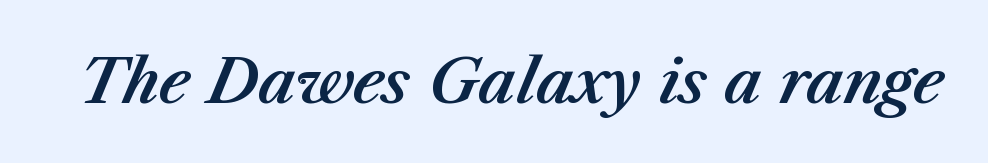
Q: Is the text italic (slanted)? A: Yes, it leans right by about 23 degrees.
Q: Is the text underlined? A: No.
Q: Is the spacing between letters normal or unusually wide? A: Normal.
Q: Width (condensed, normal, or wide)? A: Normal.
Q: Stroke contrast? A: Medium.
Q: x-height? A: Medium.
Q: Monospaced? A: No.
